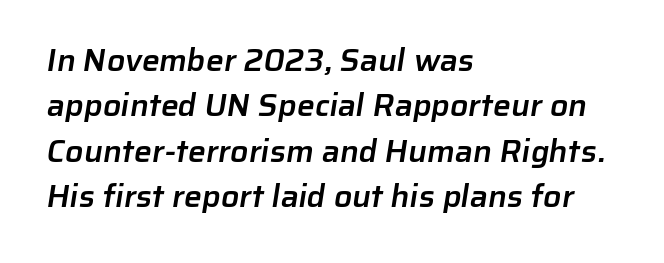
Stroke thickness is moderately raised; the sample reads as semibold. The lines sit at an ordinary, default distance from one another. The ragged edge is on the right, which tells us the setting is flush left. A typesetter would call this zero additional tracking. Is this a fixed-width face? No — the glyphs have proportional, varying widths. Serifs: no, the terminals of the letterforms are clean.
